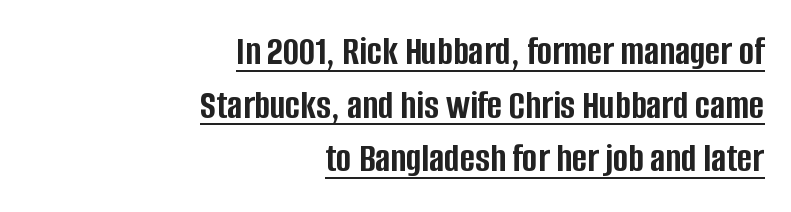
The rendering uses the underline text-decoration. In CSS terms this would be text-align: right. Notice how thick the strokes are: this is what a full bold looks like. Varying glyph widths throughout — classic text-font behaviour.
